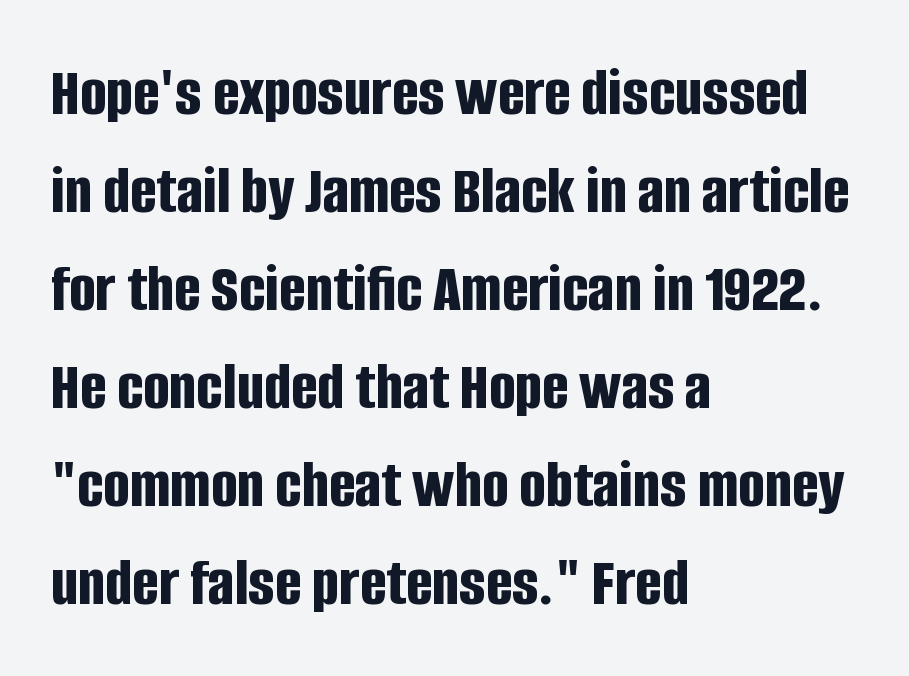
{"serif": "no", "italic": "no", "bold": "yes", "weight": "bold", "width": "condensed", "stroke_contrast": "low", "x_height": "large", "monospaced": "no", "underline": "no", "align": "left", "line_spacing": "normal", "line_spacing_ratio": 1.4, "letter_spacing": "normal", "letter_spacing_em": 0.0, "glyph_px": 70}
